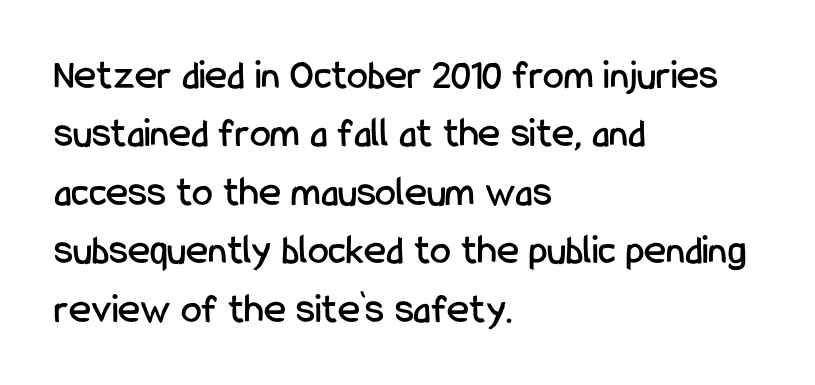
The image shows 42 px condensed sans-serif type, upright; set left-aligned, normal line spacing (1.39x), normal letter spacing, not underlined; low stroke contrast and a medium x-height.
